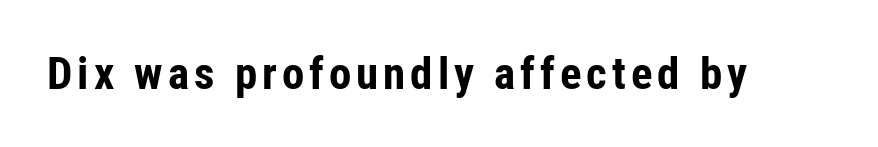
Q: Is the text bold? A: Yes.
Q: Is the text italic (slanted)? A: No, it is upright.
Q: Is the typeface a serif or a sans-serif typeface? A: Sans-serif.
Q: Is the text underlined? A: No.
Q: Width (condensed, normal, or wide)? A: Condensed.
Q: Stroke contrast? A: Low.
Q: x-height? A: Medium.
Q: Monospaced? A: No.
